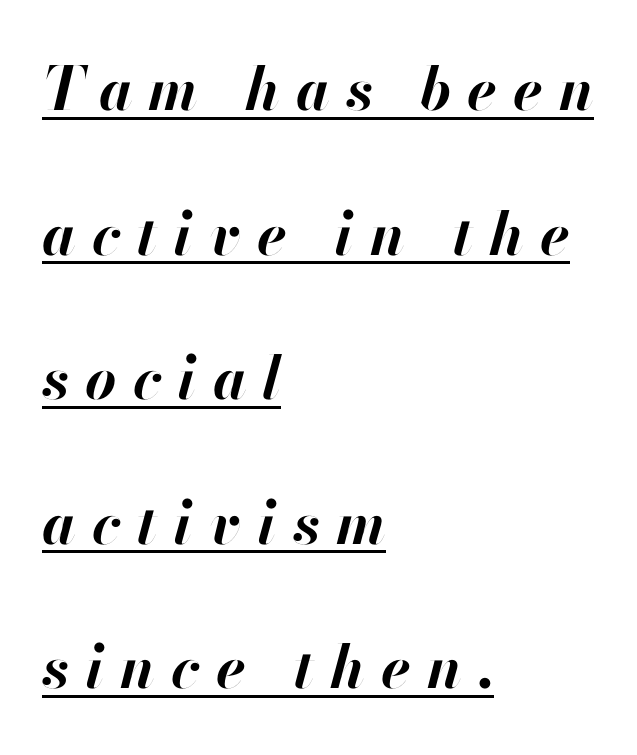
This sample has the flowing, uneven cadence of proportional lettering. I'd describe the lettering as bold — thick and assertive. Has an underline been added? It has. Caption: expanded tracking, letters set apart. Quick note: italic.
